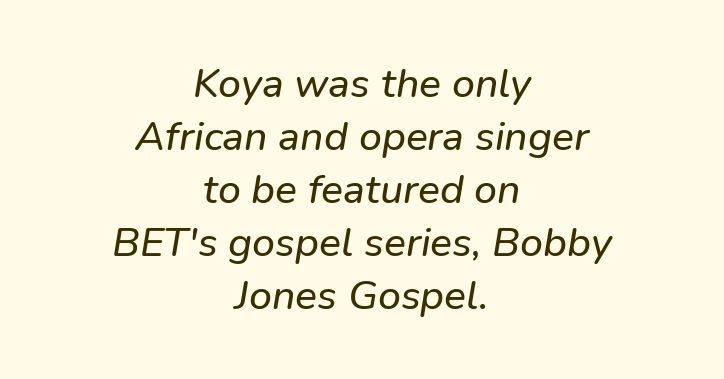
Designer's note — italics engaged. The passage is arranged like a title page — every line centered. Spacing verdict: proportional, widths tailored to each character. Does the leading feel generous? No, just average. Descenders hang freely into open space.
